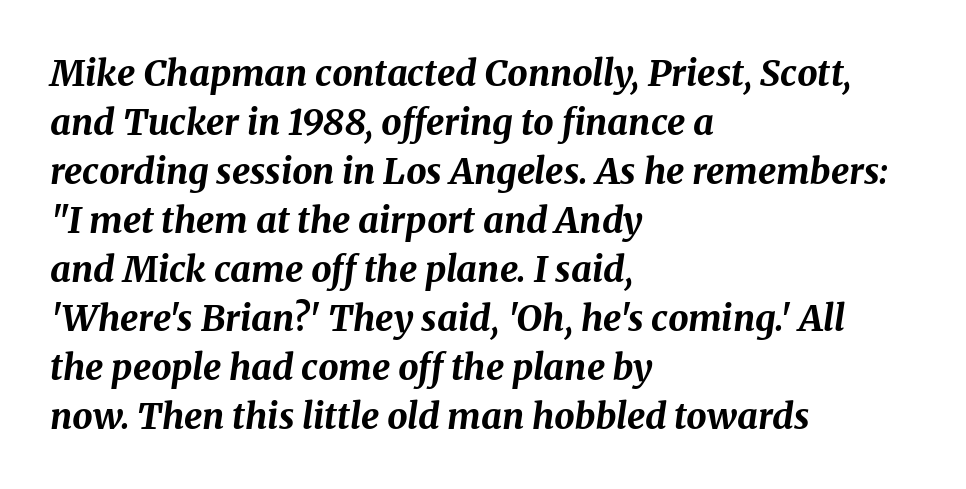
The image shows 36 px bold type, italic (leaning right); set left-aligned, normal line spacing (1.36x), normal letter spacing, not underlined; medium stroke contrast and a medium x-height.
